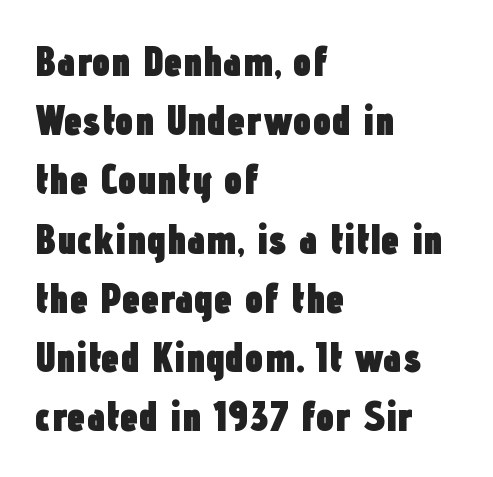
The image shows 42 px heavy, condensed sans-serif type, upright; set left-aligned, normal line spacing (1.41x), normal letter spacing, not underlined; low stroke contrast and a medium x-height.
